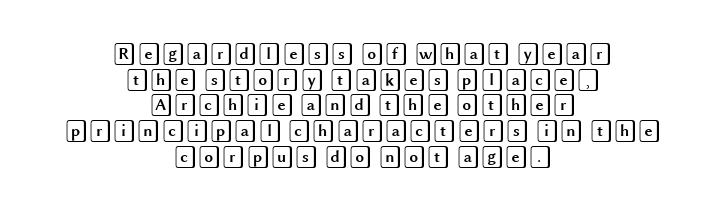
The image shows 22 px text type, upright; set centered, line spacing 1.17x, normal letter spacing, not underlined.
